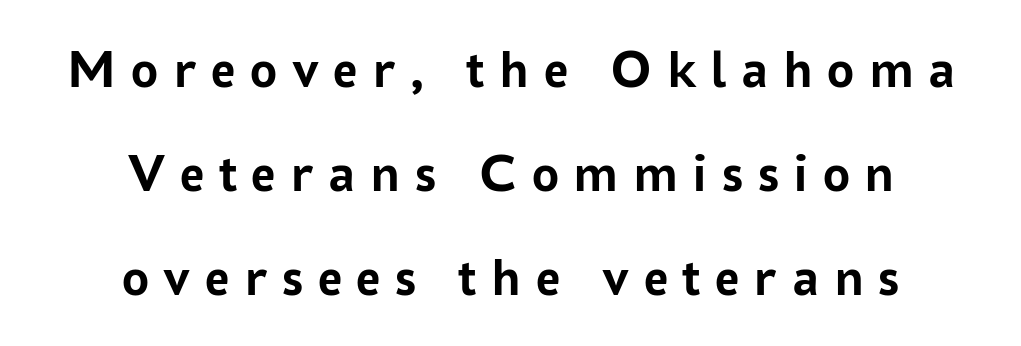
Q: Is the text bold? A: Yes.
Q: Is the text italic (slanted)? A: No, it is upright.
Q: Is the typeface a serif or a sans-serif typeface? A: Sans-serif.
Q: Is the text underlined? A: No.
Q: How is the paragraph aligned? A: Centered.
Q: Is the spacing between letters normal or unusually wide? A: Unusually wide.
Q: Is the spacing between lines tight, normal or loose? A: Loose.
Q: Width (condensed, normal, or wide)? A: Normal.
Q: Stroke contrast? A: Low.
Q: x-height? A: Medium.
Q: Monospaced? A: No.
